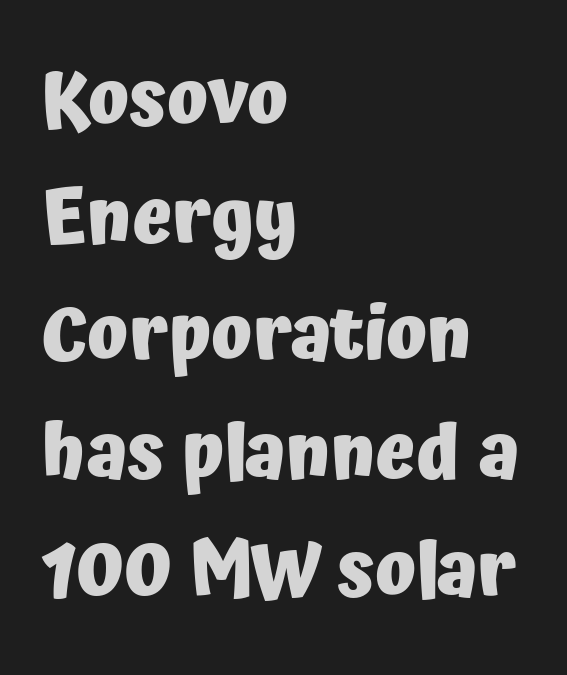
The letters stand upright; this is a roman face. Vertical spacing — default. Descenders hang freely into open space. The type family on display is of the sans-serif kind. Looks like regular typesetting: each glyph gets only the width it needs. Observe the ordinary spacing: letters are neighbours, not strangers.
